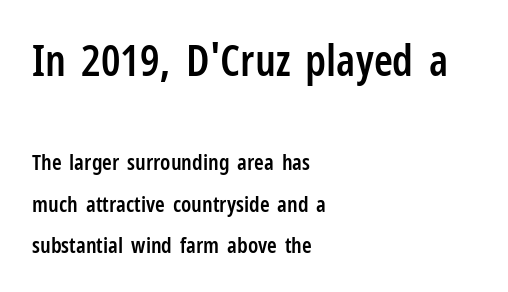
Think of a printed novel: that variable character pitch is what you see here. The passage shown is not underscored anywhere. The type sits square on the baseline with zero lean. Stroke terminals: plain, sans-serif. Casual observation: everything's shoved over to the left.
